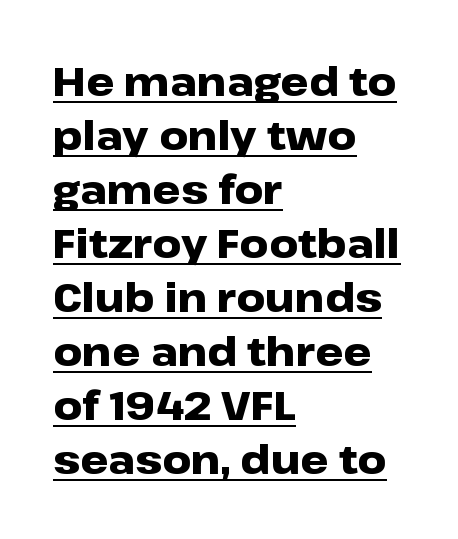
{"serif": "no", "italic": "no", "bold": "yes", "weight": "heavy", "width": "wide", "stroke_contrast": "low", "x_height": "medium", "monospaced": "no", "underline": "yes", "align": "left", "line_spacing": "normal", "line_spacing_ratio": 1.35, "letter_spacing": "normal", "letter_spacing_em": 0.0, "glyph_px": 40}
